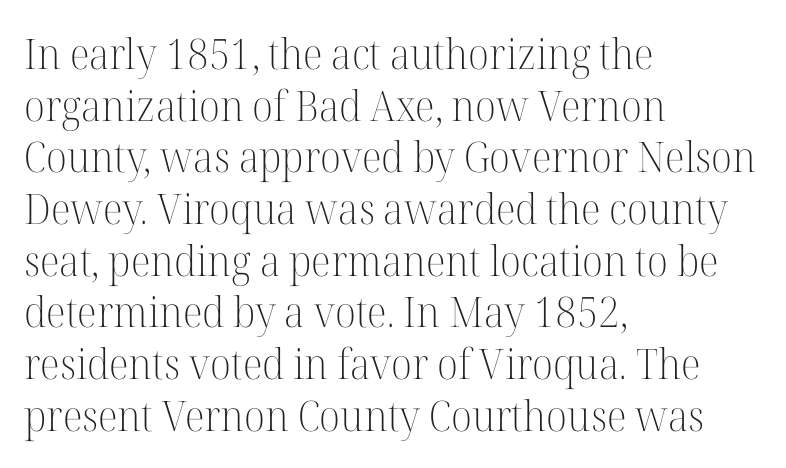
The image shows 42 px light serif type, upright; set left-aligned, line spacing 1.23x, normal letter spacing, not underlined; high stroke contrast and a medium x-height.
